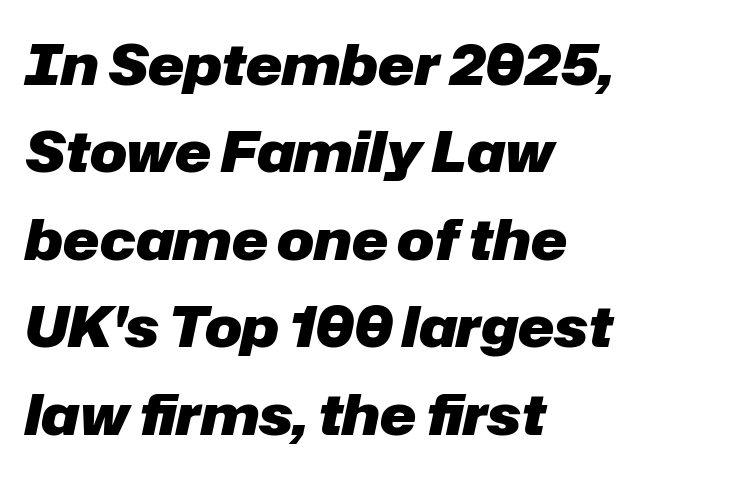
Q: Is the text bold? A: Yes.
Q: Is the text italic (slanted)? A: Yes, it leans right by about 12 degrees.
Q: Is the text underlined? A: No.
Q: How is the paragraph aligned? A: Left-aligned.
Q: Is the spacing between letters normal or unusually wide? A: Normal.
Q: Is the spacing between lines tight, normal or loose? A: Normal.
Q: Width (condensed, normal, or wide)? A: Normal.
Q: Stroke contrast? A: Low.
Q: x-height? A: Medium.
Q: Monospaced? A: No.
